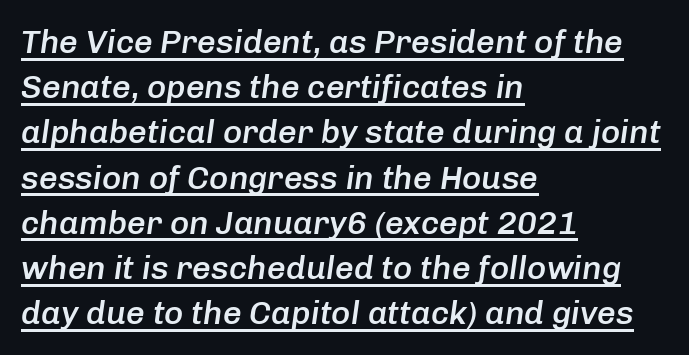
You could not count columns in this text — the font is proportionally spaced. The block of text has a typical density, with ordinary space between rows. On the weight axis this lands at semibold, roughly 600. Does a line run under the words? Yes, clearly. The face used here has a pronounced slope to its letters.
